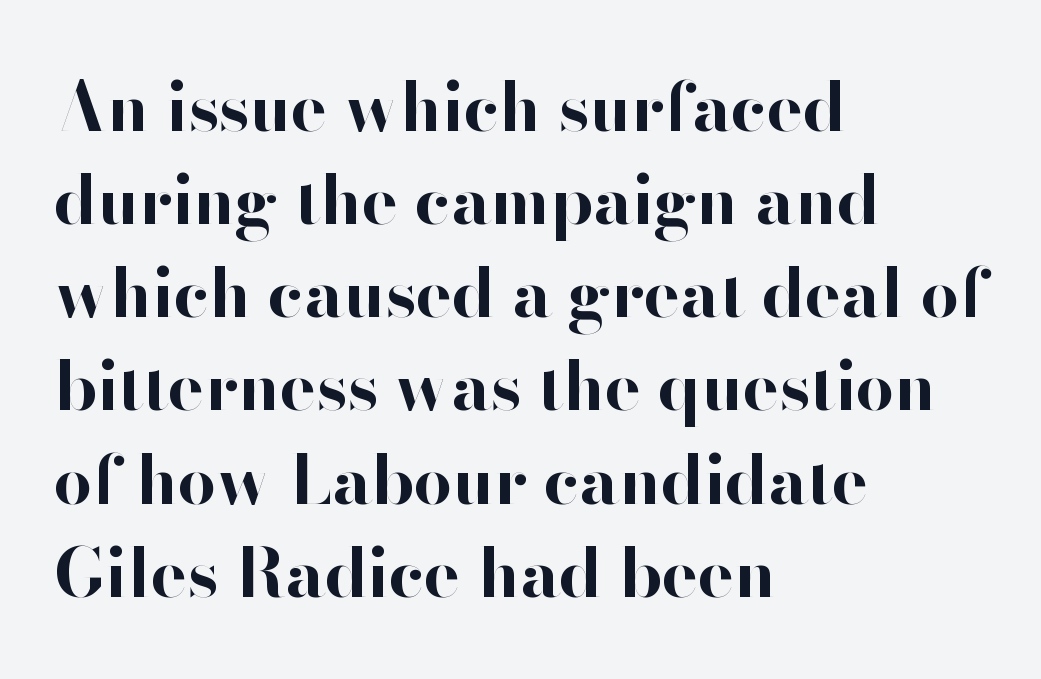
{"serif": "no", "italic": "no", "bold": "yes", "weight": "bold", "width": "normal", "stroke_contrast": "high", "x_height": "small", "monospaced": "no", "underline": "no", "align": "left", "line_spacing": "normal", "line_spacing_ratio": 1.37, "letter_spacing": "normal", "letter_spacing_em": 0.0, "glyph_px": 68}
